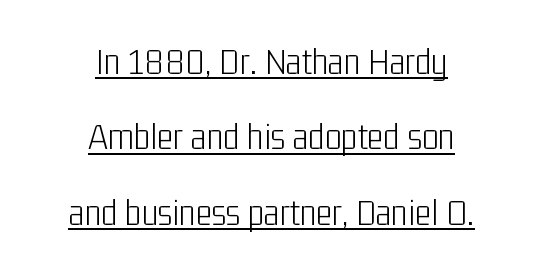
The image shows 39 px light, condensed sans-serif type, upright; set centered, loose line spacing (1.93x), normal letter spacing, underlined; low stroke contrast and a medium x-height.
